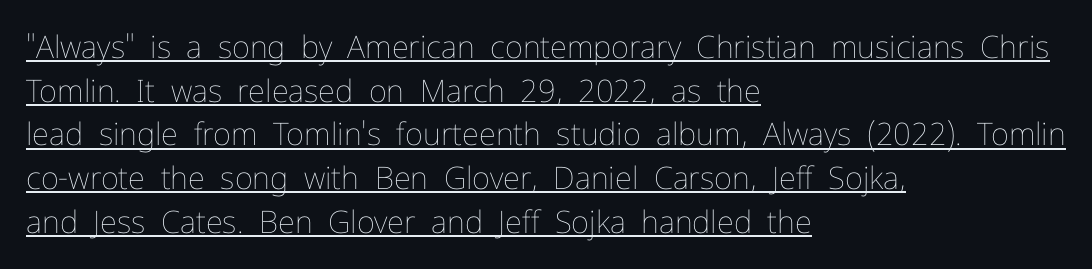
Which margin do the lines hug? The left one — the right edge is uneven. Quick note: not italic, upright. This sample has the flowing, uneven cadence of proportional lettering. Glance below the letters and you will spot a drawn line.
